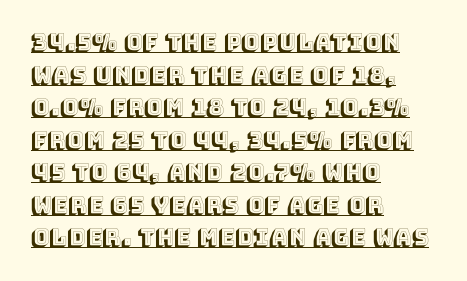
Q: Is the text italic (slanted)? A: No, it is upright.
Q: Is the text underlined? A: Yes.
Q: How is the paragraph aligned? A: Left-aligned.
Q: Is the spacing between letters normal or unusually wide? A: Normal.
Q: Is the spacing between lines tight, normal or loose? A: Normal.
